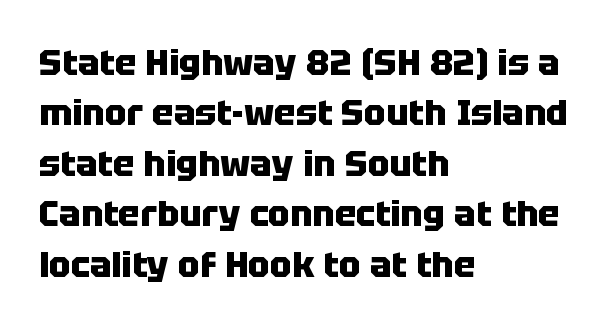
{"serif": "no", "italic": "no", "bold": "yes", "weight": "heavy", "width": "normal", "stroke_contrast": "low", "x_height": "large", "monospaced": "no", "underline": "no", "align": "left", "line_spacing": "normal", "line_spacing_ratio": 1.4, "letter_spacing": "normal", "letter_spacing_em": 0.0, "glyph_px": 36}
